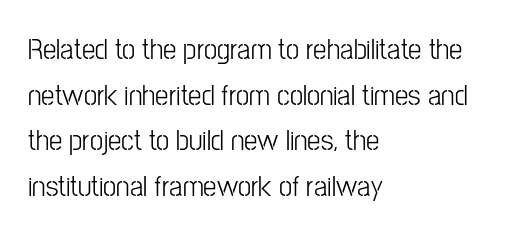
{"serif": "no", "italic": "no", "width": "condensed", "stroke_contrast": "low", "x_height": "medium", "monospaced": "no", "underline": "no", "align": "left", "line_spacing": "normal", "line_spacing_ratio": 1.52, "letter_spacing": "normal", "letter_spacing_em": 0.0, "glyph_px": 30}
